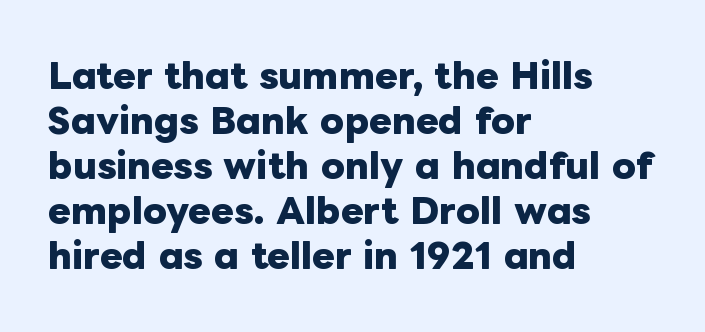
{"italic": "no", "bold": "yes", "weight": "heavy", "width": "normal", "stroke_contrast": "low", "x_height": "medium", "monospaced": "no", "underline": "no", "align": "left", "line_spacing": "normal", "line_spacing_ratio": 1.32, "letter_spacing": "normal", "letter_spacing_em": 0.0, "glyph_px": 34}
